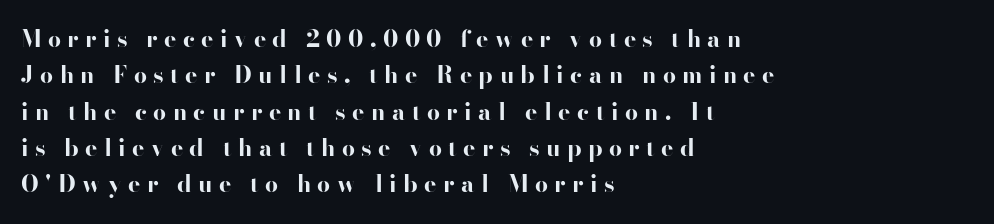
The letters stand straight up with perfectly vertical stems. Substantial extra tracking has been applied to these lines. The text block is weighted toward the left margin, trailing off unevenly rightward. Thick stems and heavy bowls — unmistakably bold. The gap between lines stays unmarked.
